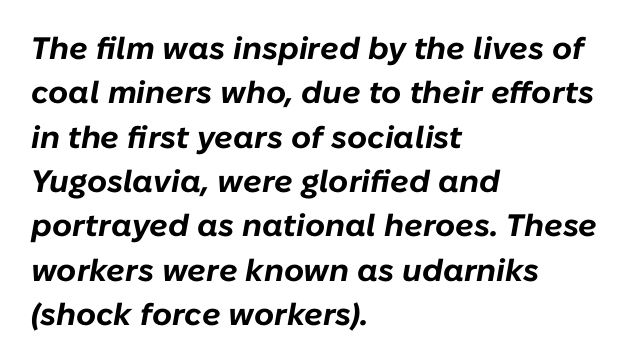
{"italic": "yes", "lean": "right", "slant_degrees": 10, "bold": "yes", "weight": "bold", "width": "normal", "stroke_contrast": "low", "x_height": "medium", "monospaced": "no", "underline": "no", "align": "left", "line_spacing": "normal", "line_spacing_ratio": 1.43, "letter_spacing": "normal", "letter_spacing_em": 0.0, "glyph_px": 31}
